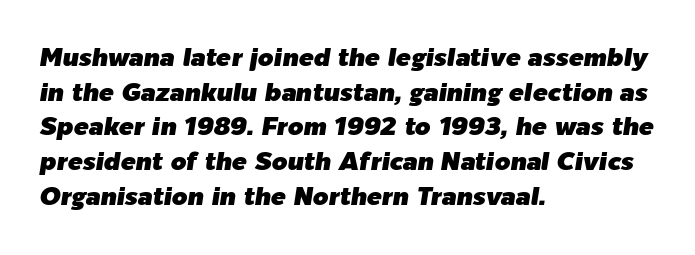
{"italic": "yes", "lean": "right", "slant_degrees": 9, "underline": "no", "align": "left", "line_spacing": "normal", "line_spacing_ratio": 1.39, "letter_spacing": "normal", "letter_spacing_em": 0.0, "glyph_px": 25}
